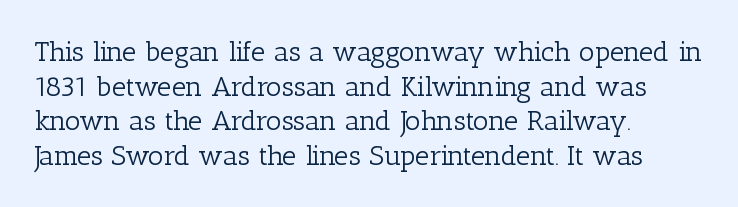
Q: Is the text bold? A: No.
Q: Is the text italic (slanted)? A: No, it is upright.
Q: Is the typeface a serif or a sans-serif typeface? A: Serif.
Q: Is the text underlined? A: No.
Q: How is the paragraph aligned? A: Left-aligned.
Q: Is the spacing between letters normal or unusually wide? A: Normal.
Q: Width (condensed, normal, or wide)? A: Normal.
Q: Stroke contrast? A: Low.
Q: x-height? A: Medium.
Q: Monospaced? A: No.
